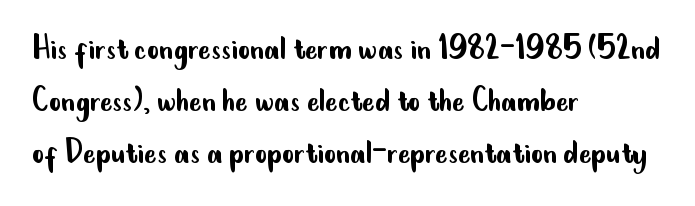
Q: Is the text bold? A: No.
Q: Is the text italic (slanted)? A: No, it is upright.
Q: Is the typeface a serif or a sans-serif typeface? A: Sans-serif.
Q: Is the text underlined? A: No.
Q: How is the paragraph aligned? A: Left-aligned.
Q: Is the spacing between letters normal or unusually wide? A: Normal.
Q: Is the spacing between lines tight, normal or loose? A: Normal.
Q: Width (condensed, normal, or wide)? A: Condensed.
Q: Stroke contrast? A: Low.
Q: x-height? A: Small.
Q: Monospaced? A: No.
